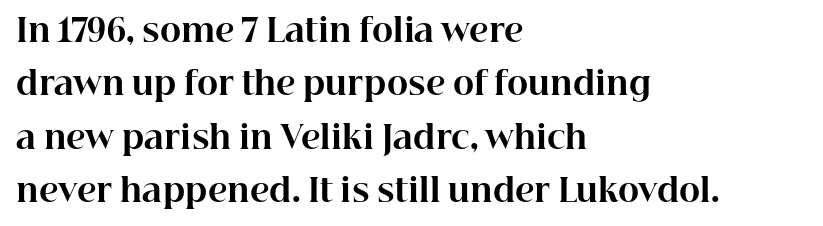
Q: Is the text bold? A: Yes.
Q: Is the text italic (slanted)? A: No, it is upright.
Q: Is the typeface a serif or a sans-serif typeface? A: Serif.
Q: Is the text underlined? A: No.
Q: How is the paragraph aligned? A: Left-aligned.
Q: Is the spacing between letters normal or unusually wide? A: Normal.
Q: Is the spacing between lines tight, normal or loose? A: Normal.
Q: Width (condensed, normal, or wide)? A: Normal.
Q: Stroke contrast? A: High.
Q: x-height? A: Medium.
Q: Monospaced? A: No.
